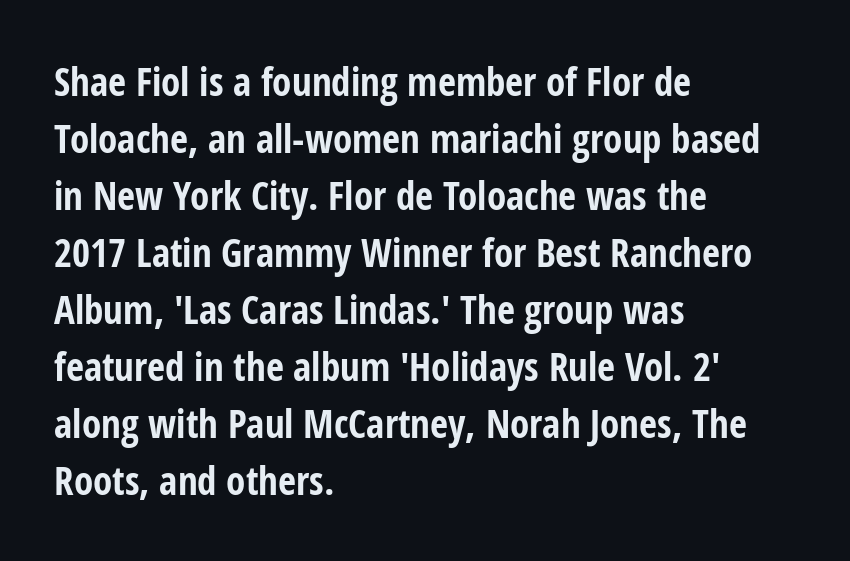
{"serif": "no", "italic": "no", "bold": "yes", "weight": "bold", "width": "condensed", "stroke_contrast": "low", "x_height": "medium", "monospaced": "no", "underline": "no", "align": "left", "line_spacing": "normal", "line_spacing_ratio": 1.46, "letter_spacing": "normal", "letter_spacing_em": 0.0, "glyph_px": 39}
